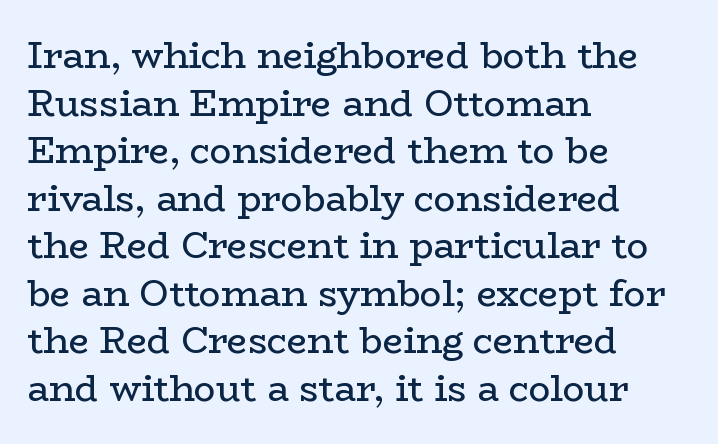
The image shows 36 px regular-weight, wide serif type, upright; set left-aligned, normal line spacing (1.32x), normal letter spacing, not underlined; low stroke contrast and a medium x-height.
